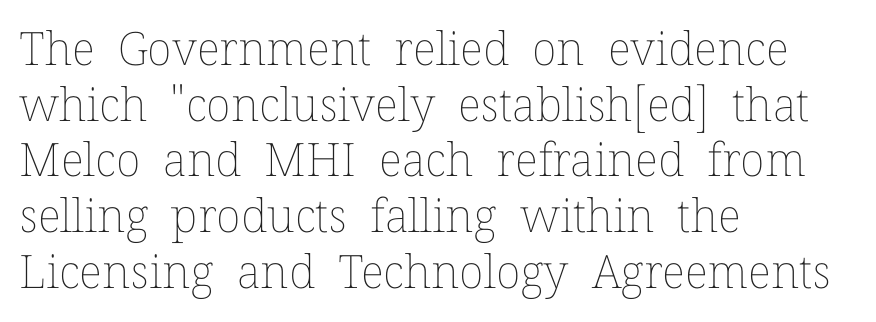
{"italic": "no", "bold": "no", "weight": "thin", "width": "normal", "stroke_contrast": "low", "x_height": "medium", "monospaced": "no", "underline": "no", "align": "left", "line_spacing_ratio": 1.21, "letter_spacing": "normal", "letter_spacing_em": 0.0, "glyph_px": 46}
